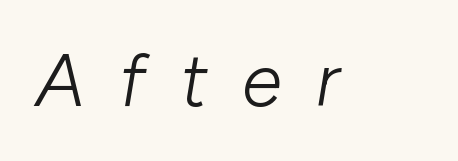
The image shows 73 px light type, italic (leaning right); set unusually wide letter spacing (+0.47 em), not underlined; low stroke contrast and a medium x-height.
